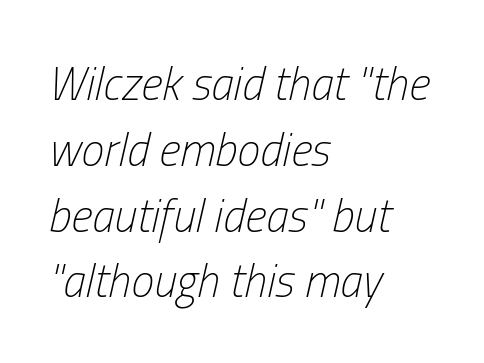
Q: Is the text bold? A: No.
Q: Is the text italic (slanted)? A: Yes, it leans right by about 13 degrees.
Q: Is the text underlined? A: No.
Q: How is the paragraph aligned? A: Left-aligned.
Q: Is the spacing between letters normal or unusually wide? A: Normal.
Q: Is the spacing between lines tight, normal or loose? A: Normal.
Q: Width (condensed, normal, or wide)? A: Condensed.
Q: Stroke contrast? A: Low.
Q: x-height? A: Medium.
Q: Monospaced? A: No.
